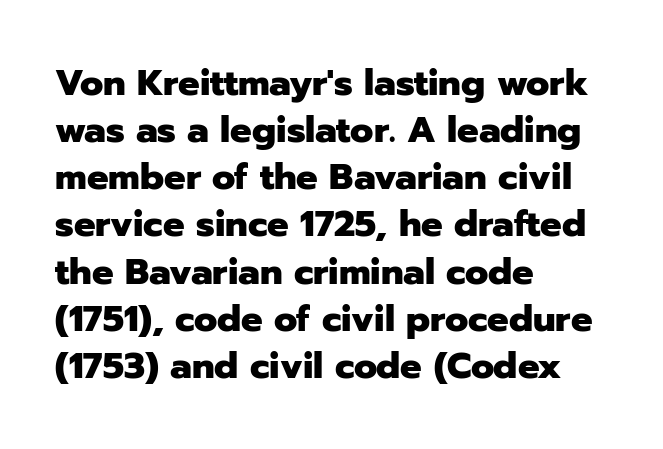
Q: Is the text bold? A: Yes.
Q: Is the text italic (slanted)? A: No, it is upright.
Q: Is the typeface a serif or a sans-serif typeface? A: Sans-serif.
Q: Is the text underlined? A: No.
Q: How is the paragraph aligned? A: Left-aligned.
Q: Is the spacing between letters normal or unusually wide? A: Normal.
Q: Is the spacing between lines tight, normal or loose? A: Normal.
Q: Width (condensed, normal, or wide)? A: Normal.
Q: Stroke contrast? A: Low.
Q: x-height? A: Medium.
Q: Monospaced? A: No.
